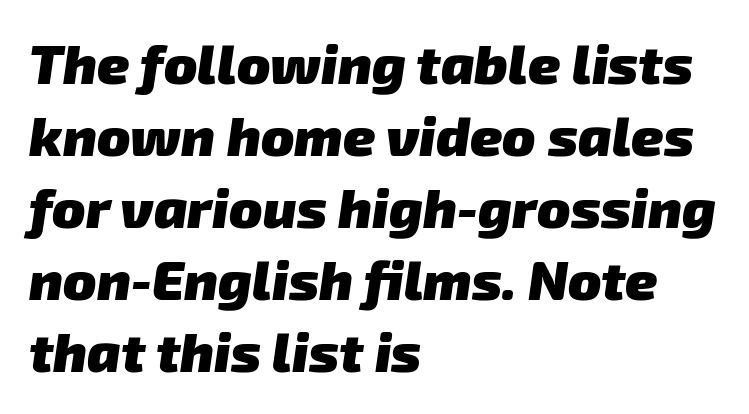
{"serif": "no", "bold": "yes", "weight": "heavy", "width": "normal", "stroke_contrast": "low", "x_height": "medium", "monospaced": "no", "underline": "no", "align": "left", "line_spacing": "normal", "line_spacing_ratio": 1.31, "letter_spacing": "normal", "letter_spacing_em": 0.0, "glyph_px": 55}
